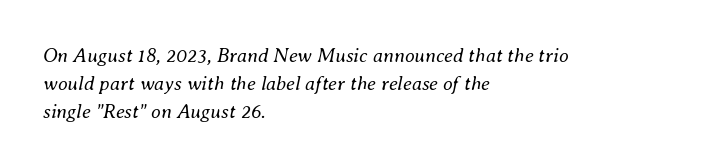
{"italic": "yes", "lean": "right", "slant_degrees": 8, "bold": "no", "underline": "no", "align": "left", "line_spacing": "normal", "line_spacing_ratio": 1.4, "letter_spacing": "normal", "letter_spacing_em": 0.0, "glyph_px": 20}
